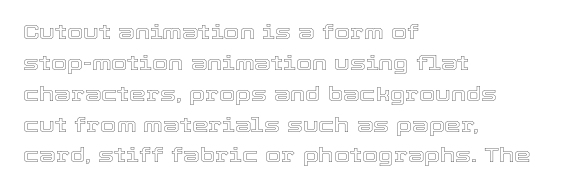
The image shows 21 px text type, upright; set left-aligned, normal line spacing (1.47x), normal letter spacing, not underlined.
